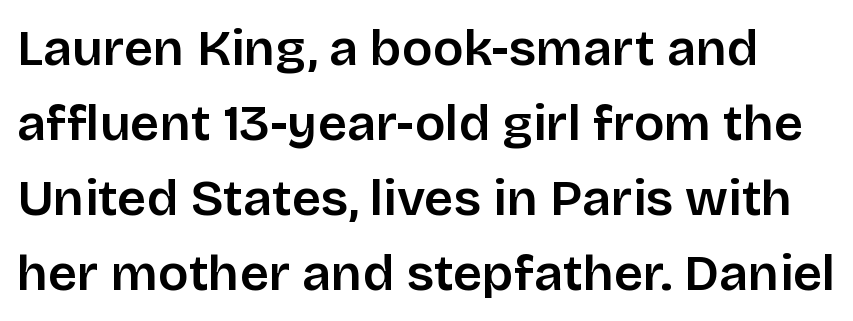
{"serif": "no", "italic": "no", "width": "normal", "stroke_contrast": "low", "x_height": "large", "monospaced": "no", "underline": "no", "line_spacing": "normal", "line_spacing_ratio": 1.47, "letter_spacing": "normal", "letter_spacing_em": 0.0, "glyph_px": 51}
